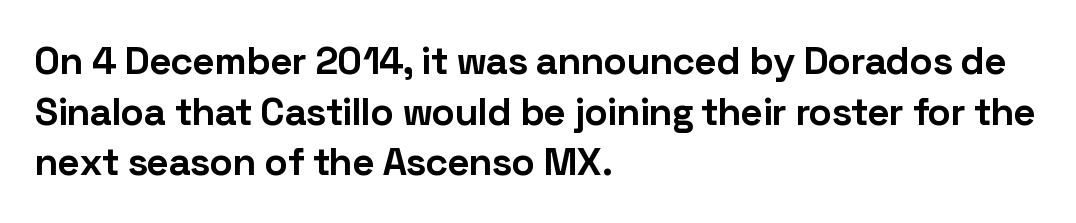
Bold? Absolutely — the strokes are thick and heavy. The designer left line spacing at the default. Looks like regular typesetting: each glyph gets only the width it needs. You could call the tracking neutral — neither tight nor loose.
